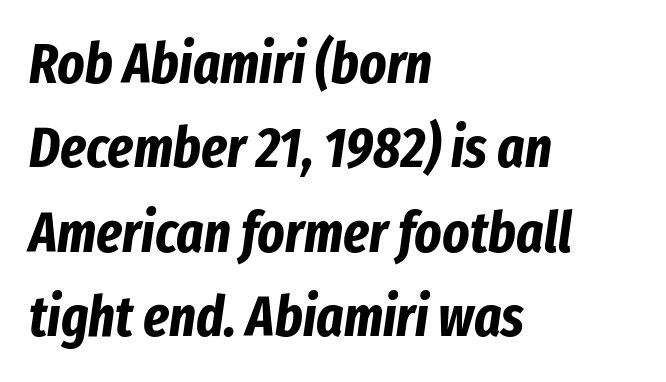
Q: Is the text bold? A: Yes.
Q: Is the text italic (slanted)? A: Yes, it leans right by about 8 degrees.
Q: Is the text underlined? A: No.
Q: How is the paragraph aligned? A: Left-aligned.
Q: Is the spacing between letters normal or unusually wide? A: Normal.
Q: Is the spacing between lines tight, normal or loose? A: Normal.
Q: Width (condensed, normal, or wide)? A: Condensed.
Q: Stroke contrast? A: Low.
Q: x-height? A: Medium.
Q: Monospaced? A: No.
